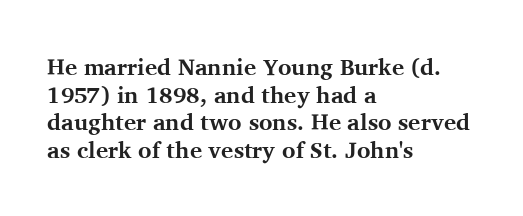
{"italic": "no", "bold": "yes", "underline": "no", "align": "left", "line_spacing_ratio": 1.2, "letter_spacing": "normal", "letter_spacing_em": 0.0, "glyph_px": 23}
